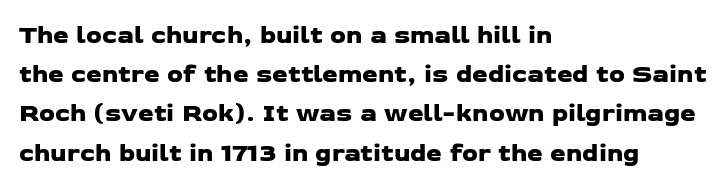
{"underline": "no", "align": "left", "line_spacing": "normal", "line_spacing_ratio": 1.57, "letter_spacing": "normal", "letter_spacing_em": 0.0, "glyph_px": 25}
